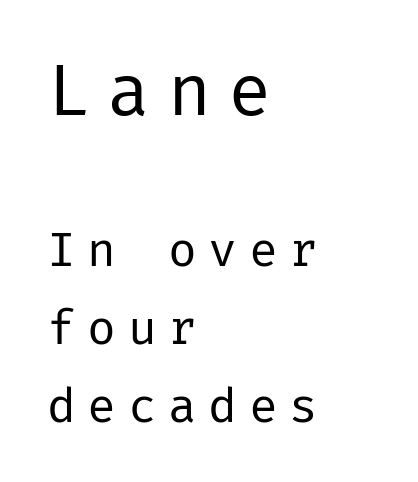
{"serif": "no", "italic": "no", "bold": "no", "weight": "regular", "width": "normal", "stroke_contrast": "low", "x_height": "medium", "underline": "no", "align": "left", "line_spacing": "normal", "line_spacing_ratio": 1.62, "letter_spacing": "wide", "letter_spacing_em": 0.24, "larger_block": "first", "size_ratio": 1.5, "glyph_px": 72}
